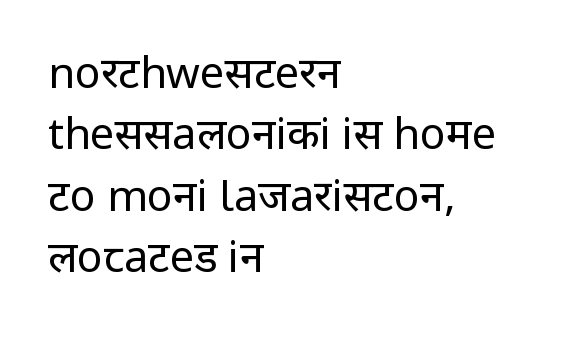
Posture: vertical. Nothing unusual about the tracking: characters are spaced as the font intends. The typeface has the unassuming heft of standard copy or less. Regular leading. Where is the straight margin? On the left. Serifs: no, the terminals of the letterforms are clean.
